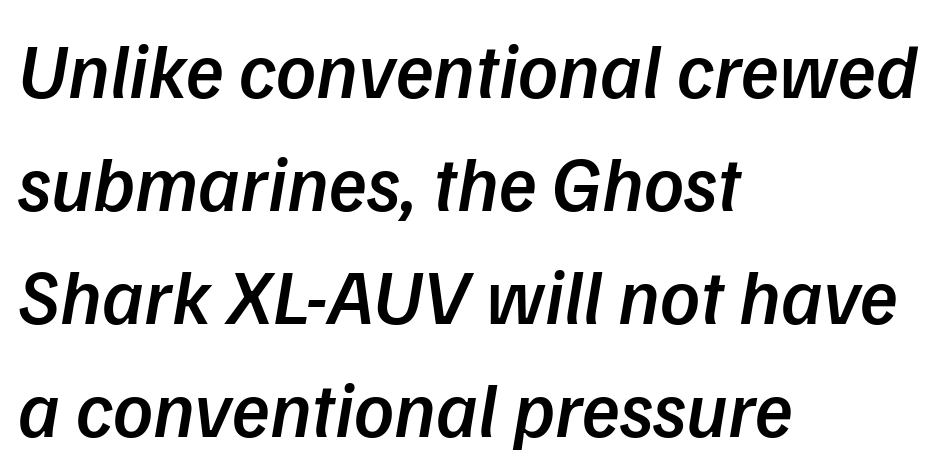
{"italic": "yes", "lean": "right", "slant_degrees": 9, "bold": "semi", "weight": "semibold", "width": "normal", "stroke_contrast": "low", "x_height": "medium", "monospaced": "no", "underline": "no", "align": "left", "line_spacing": "normal", "line_spacing_ratio": 1.45, "letter_spacing": "normal", "letter_spacing_em": 0.0, "glyph_px": 78}
